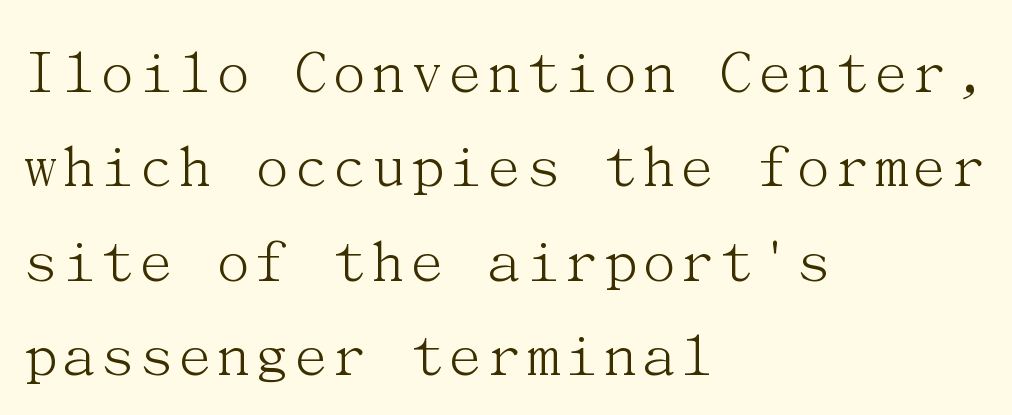
Each row of text sits above clean, open space. Inter-character spacing is left at the font's built-in metrics. The typeface chosen for these lines features serifs. No letter is thick-stroked: the sample isn't bold. This block has exactly the height ordinary leading produces. Reading down the block, your eye returns to a fixed left position each line.
